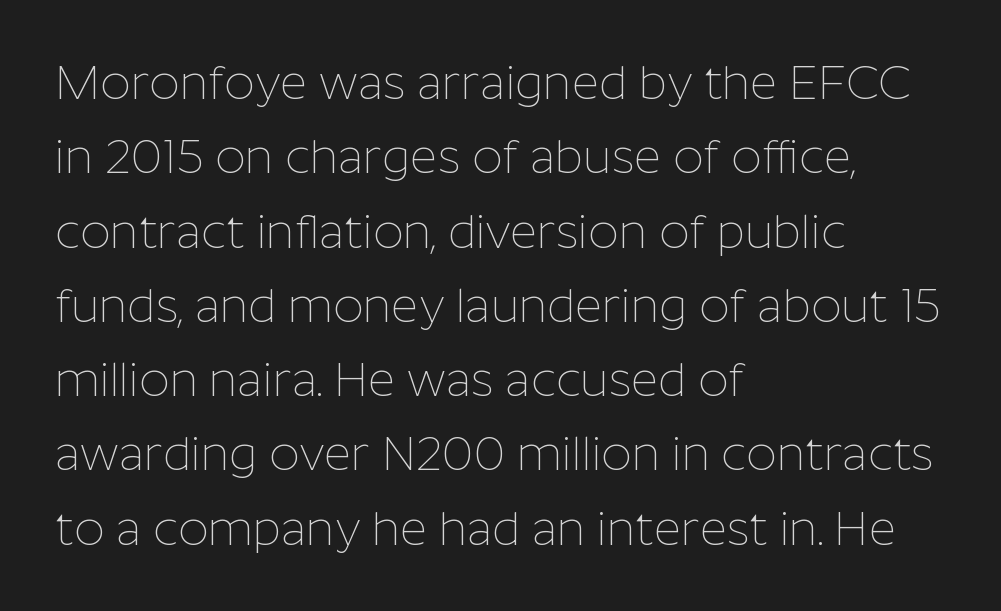
Q: Is the text bold? A: No.
Q: Is the text italic (slanted)? A: No, it is upright.
Q: Is the typeface a serif or a sans-serif typeface? A: Sans-serif.
Q: Is the text underlined? A: No.
Q: How is the paragraph aligned? A: Left-aligned.
Q: Is the spacing between letters normal or unusually wide? A: Normal.
Q: Is the spacing between lines tight, normal or loose? A: Normal.
Q: Width (condensed, normal, or wide)? A: Normal.
Q: Stroke contrast? A: Low.
Q: x-height? A: Medium.
Q: Monospaced? A: No.
